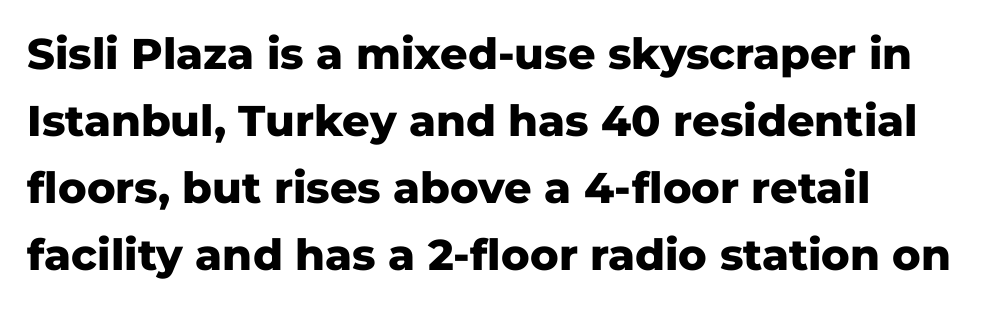
The string is rendered with underlining switched off. Serif or sans? Sans — the stroke terminals are bare. As a designer I'd log this as weight 700, bold. The font's upright variant was chosen for this text. The passage shown is typed in a proportional face where columns would drift.
